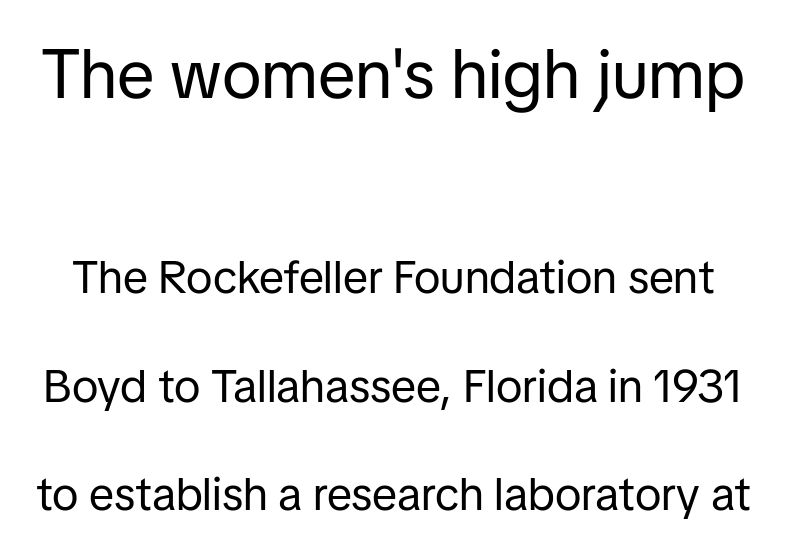
The image shows 69 px regular-weight sans-serif type, upright; set loose line spacing (2.36x), normal letter spacing, not underlined; the first (top) block is 1.5x larger; low stroke contrast and a medium x-height.
